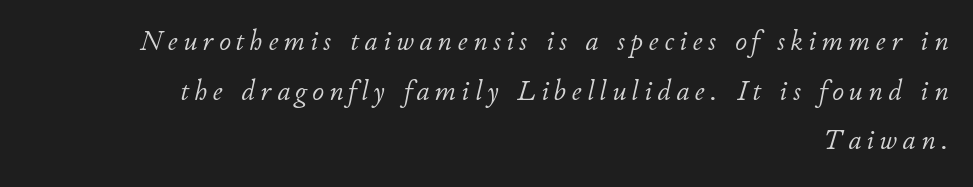
{"italic": "yes", "lean": "right", "slant_degrees": 11, "bold": "no", "weight": "light", "width": "normal", "stroke_contrast": "low", "x_height": "small", "monospaced": "no", "underline": "no", "align": "right", "line_spacing_ratio": 1.71, "glyph_px": 29}
